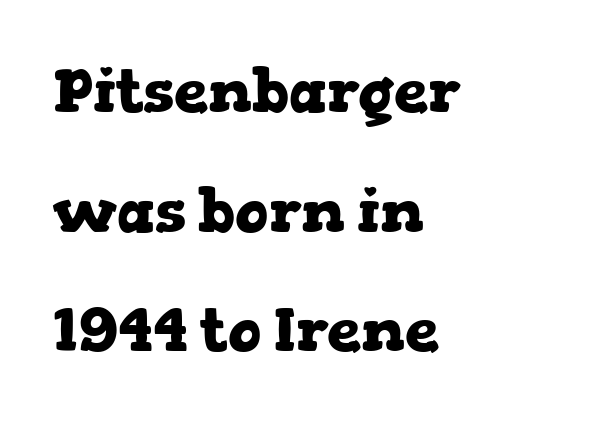
The image shows 61 px heavy, wide serif type, upright; set left-aligned, loose line spacing (1.96x), normal letter spacing, not underlined; low stroke contrast and a medium x-height.
